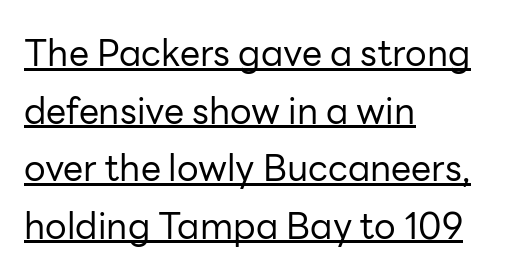
The rendering uses a moderate line-height, typical for paragraphs. You can see a thin bar hugging the bottom of the glyphs. Notice how the stems are strictly vertical — no italics here. Weight class: somewhere from thin through regular. What stands out about the letter spacing? Nothing — it is the standard amount. The rendering uses natural spacing where letterforms have individual widths.
